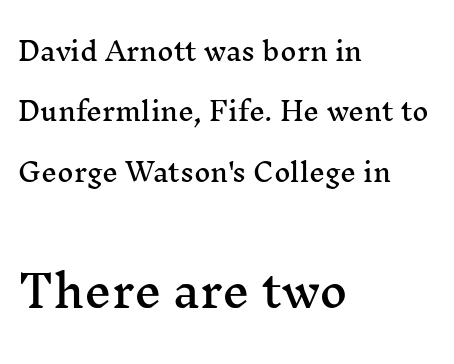
Q: Is the text italic (slanted)? A: No, it is upright.
Q: Is the typeface a serif or a sans-serif typeface? A: Serif.
Q: Is the text underlined? A: No.
Q: How is the paragraph aligned? A: Left-aligned.
Q: Is the spacing between letters normal or unusually wide? A: Normal.
Q: Is the spacing between lines tight, normal or loose? A: Loose.
Q: Which block of text is set in a larger size, the first (top) or the second (bottom)? A: The second (bottom) one.
Q: Width (condensed, normal, or wide)? A: Wide.
Q: Stroke contrast? A: Medium.
Q: x-height? A: Medium.
Q: Monospaced? A: No.
